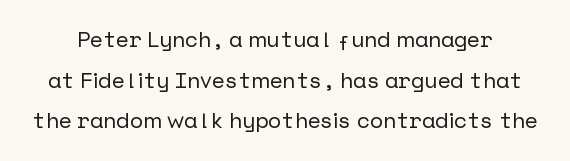
Q: Is the text italic (slanted)? A: No, it is upright.
Q: Is the text underlined? A: No.
Q: Is the spacing between letters normal or unusually wide? A: Normal.
